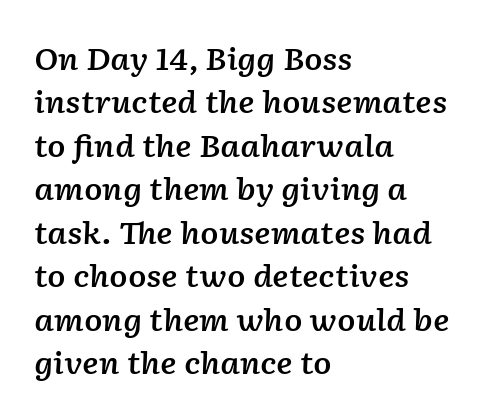
Q: Is the text bold? A: Semi-bold.
Q: Is the text italic (slanted)? A: Yes, it leans right by about 2 degrees.
Q: Is the text underlined? A: No.
Q: How is the paragraph aligned? A: Left-aligned.
Q: Is the spacing between letters normal or unusually wide? A: Normal.
Q: Is the spacing between lines tight, normal or loose? A: Normal.
Q: Width (condensed, normal, or wide)? A: Normal.
Q: Stroke contrast? A: Low.
Q: x-height? A: Medium.
Q: Monospaced? A: No.
